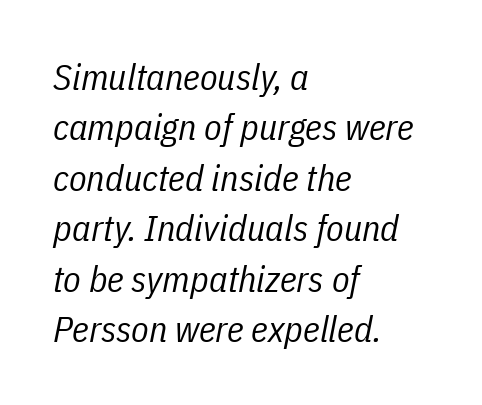
Notice how descenders clear the ascenders below comfortably — that's standard leading. The axis of the letterforms is tilted away from vertical. One-word summary of the alignment: left. Inter-character spacing is left at the font's built-in metrics. Counters stay open thanks to moderate or lighter strokes. The glyphs are unaccompanied by any horizontal stroke below them.
